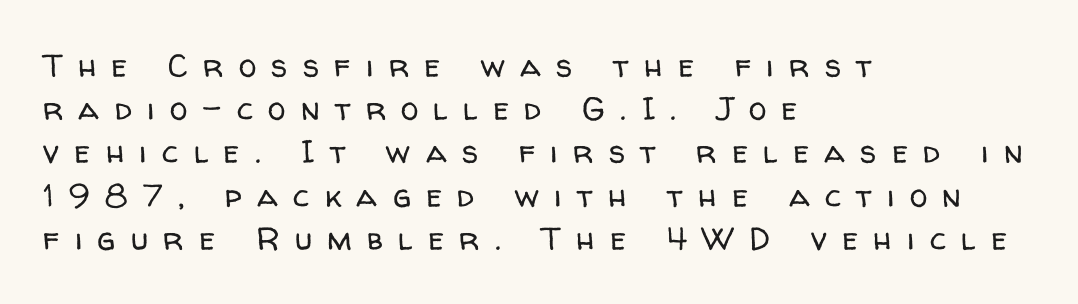
{"serif": "no", "italic": "no", "bold": "no", "weight": "regular", "width": "normal", "stroke_contrast": "low", "x_height": "medium", "monospaced": "no", "underline": "no", "align": "left", "line_spacing": "normal", "line_spacing_ratio": 1.35, "letter_spacing": "wide", "letter_spacing_em": 0.48, "glyph_px": 32}
